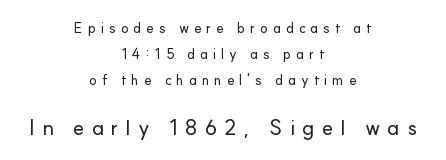
Q: Is the text italic (slanted)? A: No, it is upright.
Q: Is the text underlined? A: No.
Q: How is the paragraph aligned? A: Centered.
Q: Is the spacing between letters normal or unusually wide? A: Unusually wide.
Q: Which block of text is set in a larger size, the first (top) or the second (bottom)? A: The second (bottom) one.
